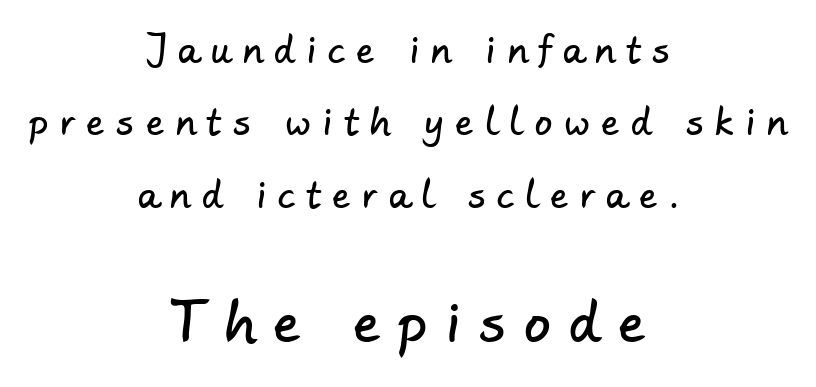
{"serif": "no", "width": "normal", "stroke_contrast": "low", "x_height": "small", "monospaced": "no", "underline": "no", "align": "center", "line_spacing": "loose", "line_spacing_ratio": 2.07, "letter_spacing": "wide", "letter_spacing_em": 0.34, "larger_block": "second", "size_ratio": 1.51, "glyph_px": 53}
